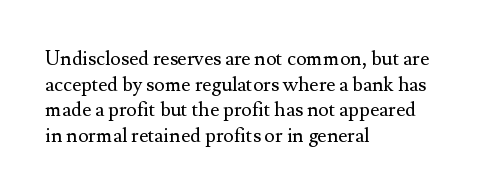
{"italic": "no", "bold": "no", "underline": "no", "align": "left", "line_spacing": "normal", "line_spacing_ratio": 1.28, "letter_spacing": "normal", "letter_spacing_em": 0.0, "glyph_px": 20}
